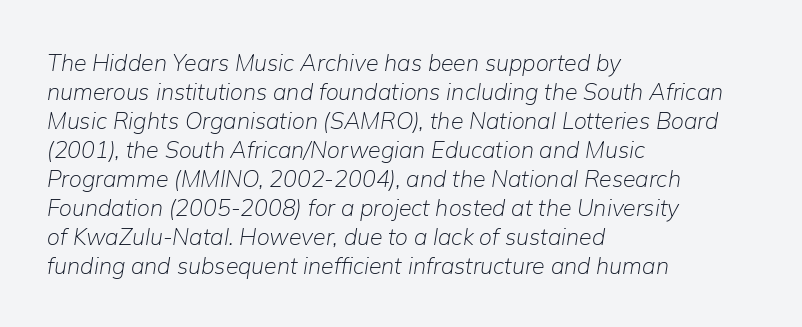
The baseline area is clear. Rendered with sloped, italic letterforms. Casual observation: everything's shoved over to the left. If you measured baseline to baseline, you'd find a middling distance. No extra ink here — the face is not bold. Does extra space separate the letters? No, they use regular spacing.
